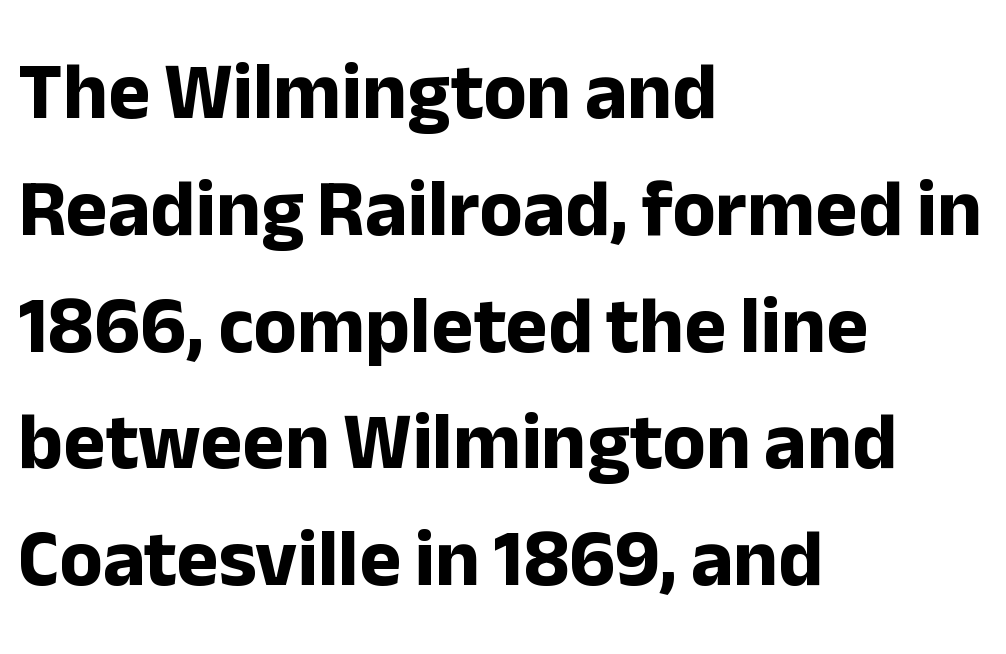
Q: Is the text bold? A: Yes.
Q: Is the text italic (slanted)? A: No, it is upright.
Q: Is the typeface a serif or a sans-serif typeface? A: Sans-serif.
Q: Is the text underlined? A: No.
Q: How is the paragraph aligned? A: Left-aligned.
Q: Is the spacing between letters normal or unusually wide? A: Normal.
Q: Is the spacing between lines tight, normal or loose? A: Normal.
Q: Width (condensed, normal, or wide)? A: Normal.
Q: Stroke contrast? A: Low.
Q: x-height? A: Medium.
Q: Monospaced? A: No.
